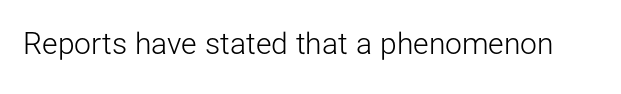
Q: Is the text bold? A: No.
Q: Is the text italic (slanted)? A: No, it is upright.
Q: Is the typeface a serif or a sans-serif typeface? A: Sans-serif.
Q: Is the text underlined? A: No.
Q: Is the spacing between letters normal or unusually wide? A: Normal.
Q: Width (condensed, normal, or wide)? A: Normal.
Q: Stroke contrast? A: Low.
Q: x-height? A: Medium.
Q: Monospaced? A: No.
